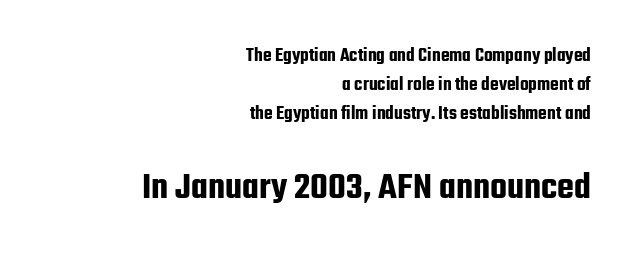
Q: Is the text italic (slanted)? A: No, it is upright.
Q: Is the typeface a serif or a sans-serif typeface? A: Sans-serif.
Q: Is the text underlined? A: No.
Q: How is the paragraph aligned? A: Right-aligned.
Q: Is the spacing between letters normal or unusually wide? A: Normal.
Q: Is the spacing between lines tight, normal or loose? A: Normal.
Q: Which block of text is set in a larger size, the first (top) or the second (bottom)? A: The second (bottom) one.
Q: Width (condensed, normal, or wide)? A: Condensed.
Q: Stroke contrast? A: Low.
Q: x-height? A: Medium.
Q: Monospaced? A: No.
